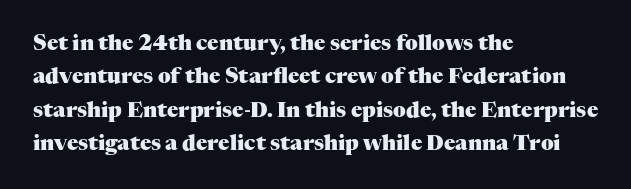
Q: Is the text bold? A: Yes.
Q: Is the text italic (slanted)? A: No, it is upright.
Q: Is the text underlined? A: No.
Q: How is the paragraph aligned? A: Left-aligned.
Q: Is the spacing between letters normal or unusually wide? A: Normal.
Q: Is the spacing between lines tight, normal or loose? A: Normal.
